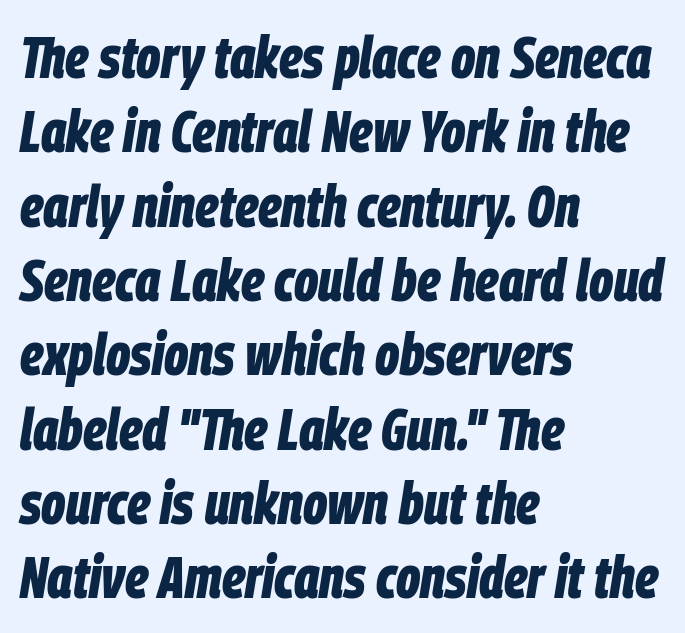
{"italic": "yes", "lean": "right", "slant_degrees": 9, "bold": "yes", "weight": "bold", "width": "condensed", "stroke_contrast": "low", "x_height": "large", "monospaced": "no", "underline": "no", "align": "left", "line_spacing": "normal", "line_spacing_ratio": 1.26, "letter_spacing": "normal", "letter_spacing_em": 0.0, "glyph_px": 59}
